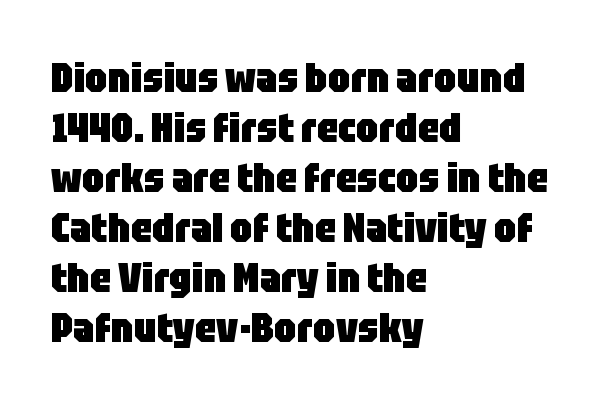
{"serif": "no", "italic": "no", "bold": "yes", "weight": "heavy", "width": "condensed", "stroke_contrast": "low", "x_height": "large", "monospaced": "no", "underline": "no", "align": "left", "line_spacing_ratio": 1.22, "letter_spacing": "normal", "letter_spacing_em": 0.0, "glyph_px": 41}
